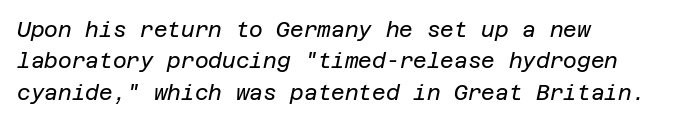
Q: Is the text bold? A: No.
Q: Is the text italic (slanted)? A: Yes, it leans right by about 12 degrees.
Q: Is the text underlined? A: No.
Q: How is the paragraph aligned? A: Left-aligned.
Q: Is the spacing between letters normal or unusually wide? A: Normal.
Q: Is the spacing between lines tight, normal or loose? A: Normal.
